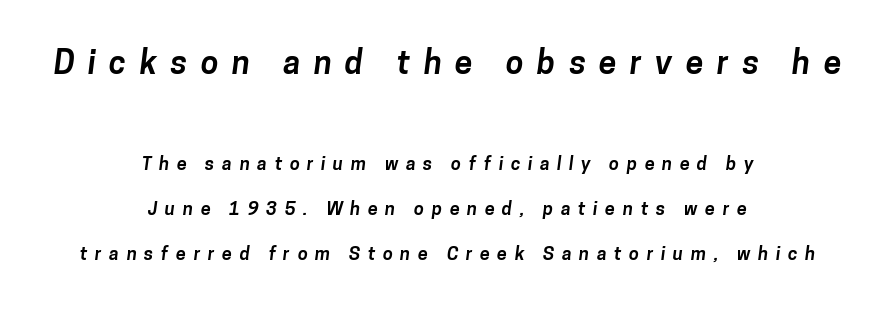
Q: Is the text bold? A: Yes.
Q: Is the typeface a serif or a sans-serif typeface? A: Sans-serif.
Q: Is the text underlined? A: No.
Q: How is the paragraph aligned? A: Centered.
Q: Is the spacing between letters normal or unusually wide? A: Unusually wide.
Q: Is the spacing between lines tight, normal or loose? A: Loose.
Q: Which block of text is set in a larger size, the first (top) or the second (bottom)? A: The first (top) one.
Q: Width (condensed, normal, or wide)? A: Normal.
Q: Stroke contrast? A: Low.
Q: x-height? A: Medium.
Q: Monospaced? A: No.
